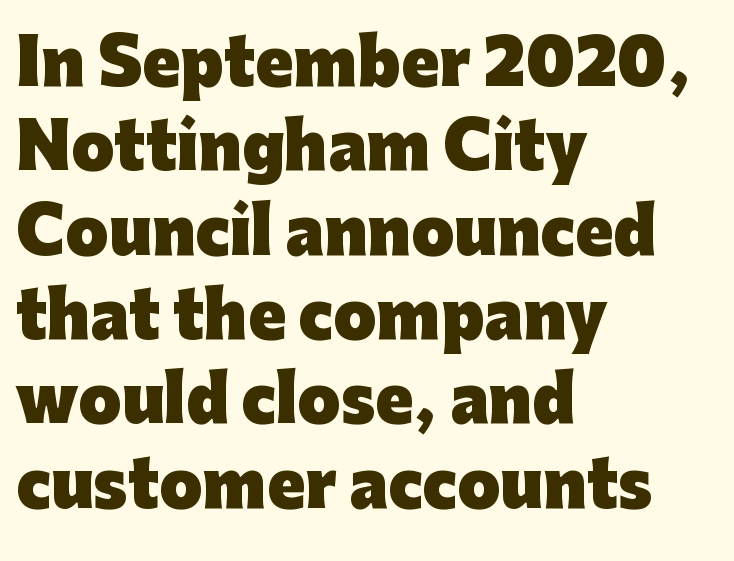
{"serif": "no", "italic": "no", "bold": "yes", "weight": "heavy", "width": "normal", "stroke_contrast": "low", "x_height": "medium", "monospaced": "no", "underline": "no", "align": "left", "line_spacing": "normal", "line_spacing_ratio": 1.36, "letter_spacing": "normal", "letter_spacing_em": 0.0, "glyph_px": 62}
